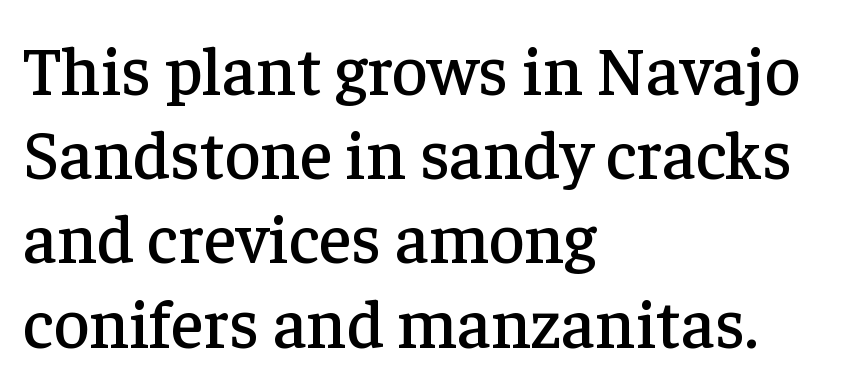
{"serif": "yes", "italic": "no", "width": "normal", "stroke_contrast": "low", "x_height": "medium", "monospaced": "no", "underline": "no", "align": "left", "line_spacing_ratio": 1.22, "letter_spacing": "normal", "letter_spacing_em": 0.0, "glyph_px": 69}
